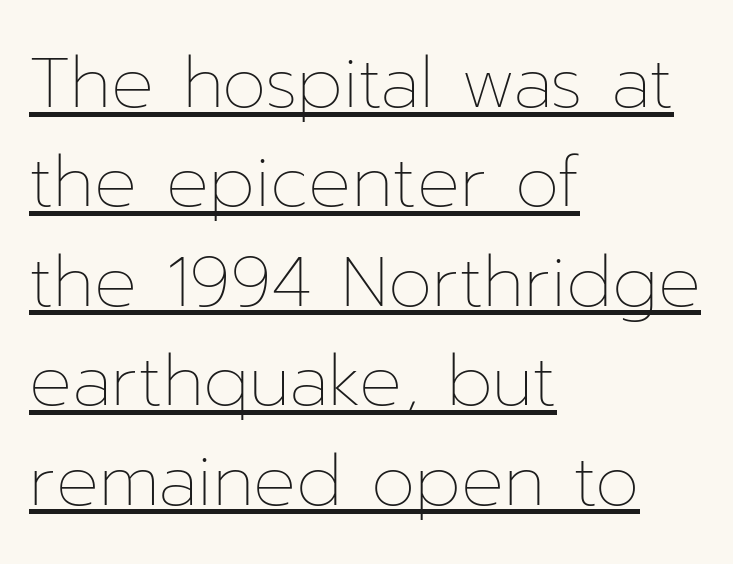
Short and long lines alike share a common starting point at left. Look at the tracking — it's just the regular setting, nothing added. Proportional: the letters do not fall into vertical columns. The leading is moderate, giving the passage an even texture.
